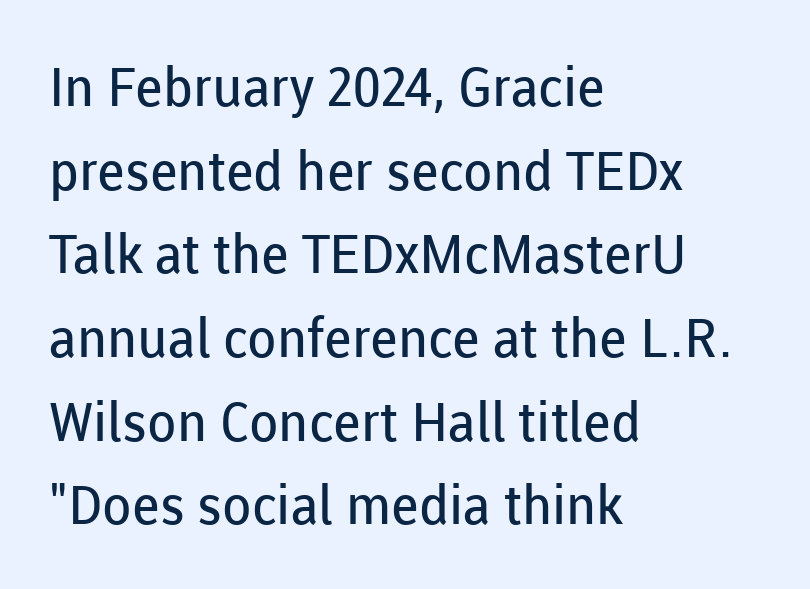
Q: Is the text bold? A: No.
Q: Is the text italic (slanted)? A: No, it is upright.
Q: Is the typeface a serif or a sans-serif typeface? A: Sans-serif.
Q: Is the text underlined? A: No.
Q: How is the paragraph aligned? A: Left-aligned.
Q: Is the spacing between letters normal or unusually wide? A: Normal.
Q: Is the spacing between lines tight, normal or loose? A: Normal.
Q: Width (condensed, normal, or wide)? A: Normal.
Q: Stroke contrast? A: Low.
Q: x-height? A: Medium.
Q: Monospaced? A: No.
